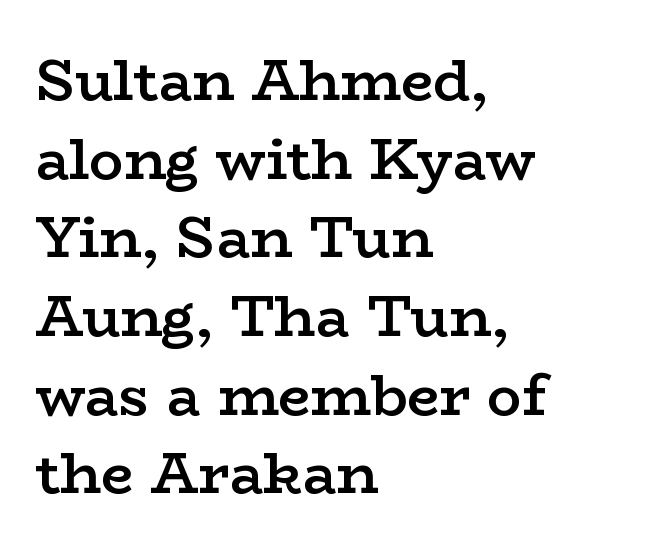
Each new line begins a customary step beneath the previous one. This rendering features lettering with no underline. Set as a demibold, roughly 600 on the weight scale. Left-aligned paragraph, ragged on the right.
